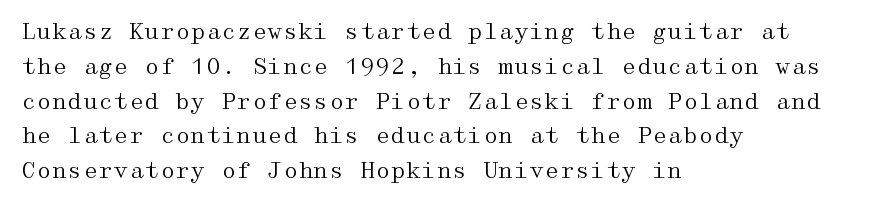
Q: Is the text bold? A: No.
Q: Is the text italic (slanted)? A: No, it is upright.
Q: Is the text underlined? A: No.
Q: How is the paragraph aligned? A: Left-aligned.
Q: Is the spacing between letters normal or unusually wide? A: Normal.
Q: Is the spacing between lines tight, normal or loose? A: Normal.
